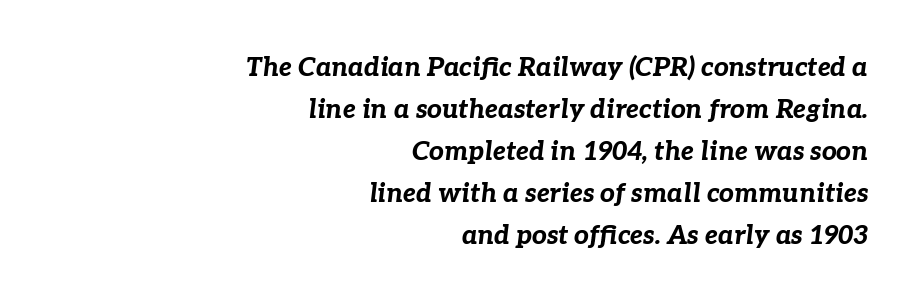
{"italic": "yes", "lean": "right", "slant_degrees": 7, "bold": "yes", "underline": "no", "align": "right", "line_spacing": "normal", "line_spacing_ratio": 1.62, "letter_spacing": "normal", "letter_spacing_em": 0.0, "glyph_px": 26}
